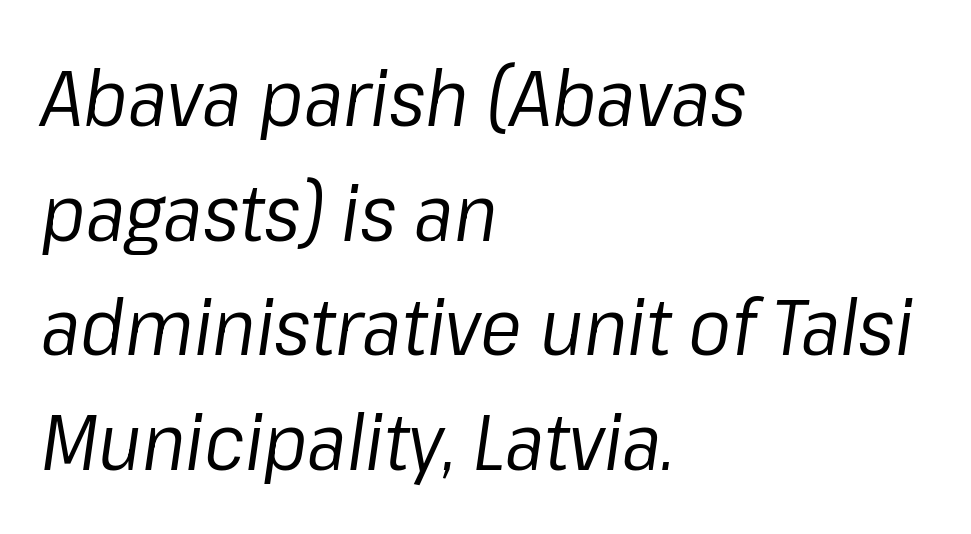
Q: Is the text bold? A: No.
Q: Is the text italic (slanted)? A: Yes, it leans right by about 8 degrees.
Q: Is the text underlined? A: No.
Q: How is the paragraph aligned? A: Left-aligned.
Q: Is the spacing between letters normal or unusually wide? A: Normal.
Q: Is the spacing between lines tight, normal or loose? A: Normal.
Q: Width (condensed, normal, or wide)? A: Normal.
Q: Stroke contrast? A: Low.
Q: x-height? A: Medium.
Q: Monospaced? A: No.
